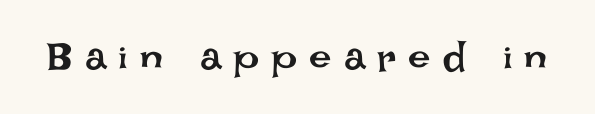
Q: Is the text bold? A: No.
Q: Is the text italic (slanted)? A: No, it is upright.
Q: Is the text underlined? A: No.
Q: Is the spacing between letters normal or unusually wide? A: Unusually wide.
Q: Width (condensed, normal, or wide)? A: Normal.
Q: Stroke contrast? A: Low.
Q: x-height? A: Large.
Q: Monospaced? A: No.
